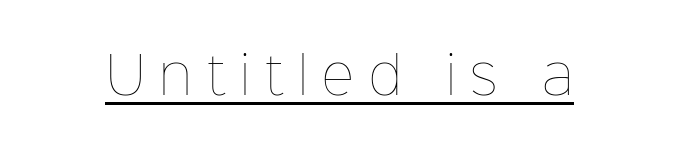
{"italic": "no", "bold": "no", "weight": "thin", "width": "normal", "stroke_contrast": "low", "x_height": "medium", "monospaced": "no", "underline": "yes", "letter_spacing": "wide", "letter_spacing_em": 0.29, "glyph_px": 50}
